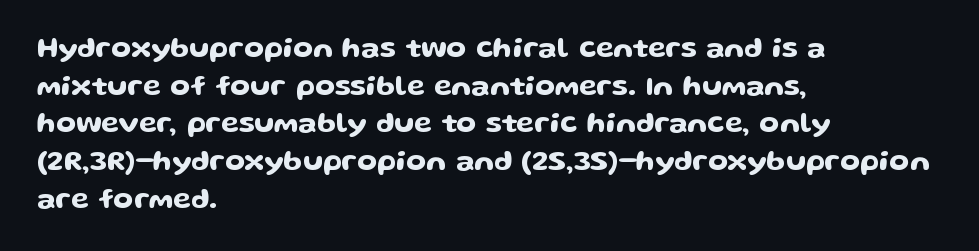
The image shows 29 px wide sans-serif type, upright; set left-aligned, normal line spacing (1.3x), normal letter spacing, not underlined; low stroke contrast and a medium x-height.
